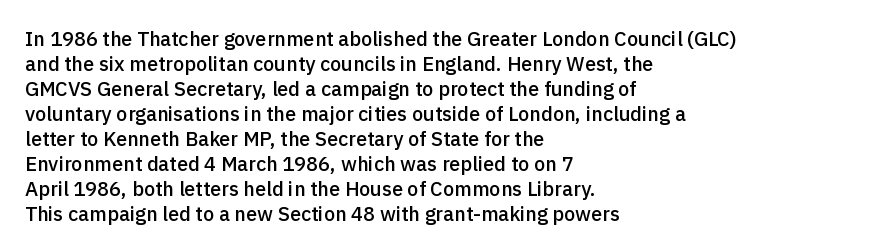
Where is the straight margin? On the left. Each glyph is drawn with semibold strokes, heavier than normal yet not fully bold. The passage shown is not underscored anywhere. Whoever set this chose a conventional vertical rhythm. Upright lettering throughout.
